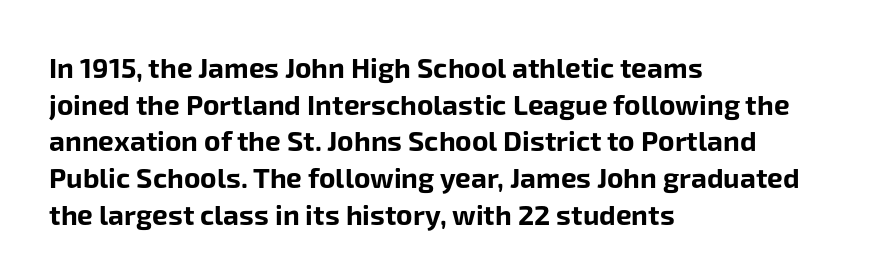
Q: Is the text bold? A: Yes.
Q: Is the text italic (slanted)? A: No, it is upright.
Q: Is the typeface a serif or a sans-serif typeface? A: Sans-serif.
Q: Is the text underlined? A: No.
Q: How is the paragraph aligned? A: Left-aligned.
Q: Is the spacing between letters normal or unusually wide? A: Normal.
Q: Is the spacing between lines tight, normal or loose? A: Normal.
Q: Width (condensed, normal, or wide)? A: Normal.
Q: Stroke contrast? A: Low.
Q: x-height? A: Medium.
Q: Monospaced? A: No.
